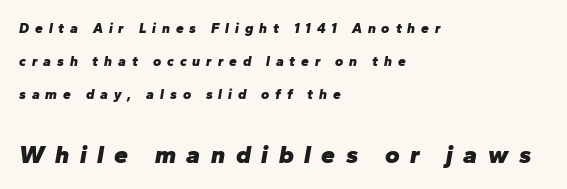
The compositor pushed each line to the left boundary. The strip under each line holds only bare page. Compared with ordinary roman type, these characters are visibly tilted. Does extra space separate the letters? Yes, quite a lot of it.
